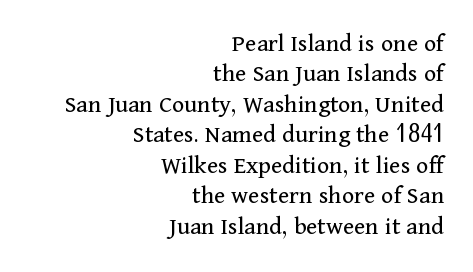
The horizontal fit of the characters is conventional and even. No word sits above an underline. Italic? Not at all — the glyphs are vertical. The ragged edge is on the left, which tells us the setting is flush right.
